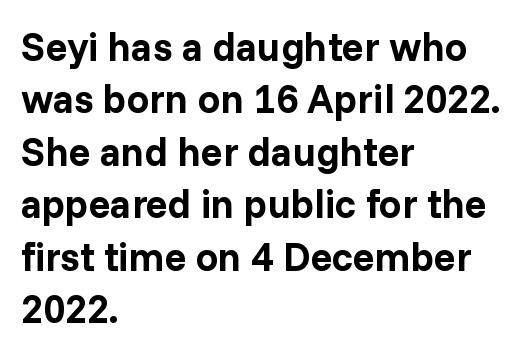
{"serif": "no", "italic": "no", "bold": "yes", "weight": "bold", "width": "normal", "stroke_contrast": "low", "x_height": "medium", "monospaced": "no", "underline": "no", "align": "left", "line_spacing": "normal", "line_spacing_ratio": 1.31, "letter_spacing": "normal", "letter_spacing_em": 0.0, "glyph_px": 40}
